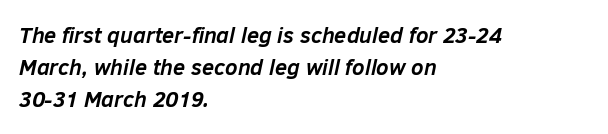
This sample uses an oblique cut, with every glyph tilted off the vertical. Whoever set this chose a conventional vertical rhythm. The passage is arranged the way most books set body copy — flush left. Observe the ordinary spacing: letters are neighbours, not strangers.
